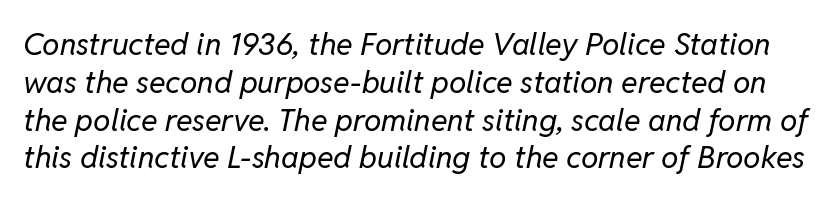
The image shows 31 px regular-weight type, italic (leaning right); set line spacing 1.22x, normal letter spacing, not underlined; low stroke contrast and a medium x-height.
